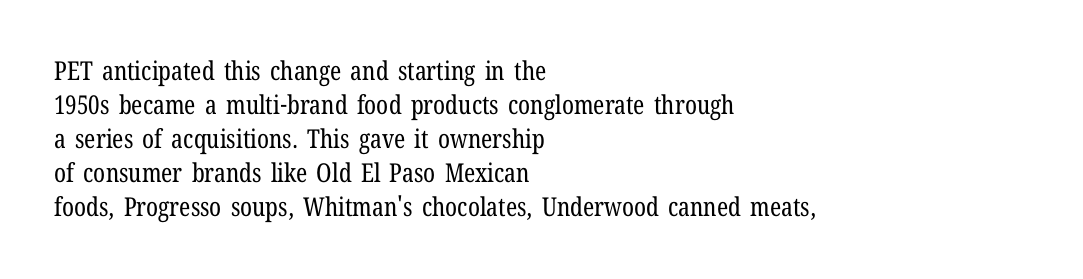
{"italic": "no", "bold": "no", "underline": "no", "align": "left", "line_spacing": "normal", "line_spacing_ratio": 1.31, "letter_spacing": "normal", "letter_spacing_em": 0.0, "glyph_px": 26}
